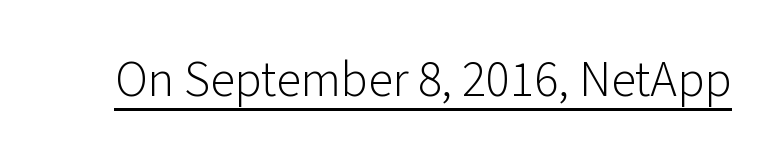
Q: Is the text bold? A: No.
Q: Is the text italic (slanted)? A: No, it is upright.
Q: Is the typeface a serif or a sans-serif typeface? A: Sans-serif.
Q: Is the text underlined? A: Yes.
Q: Is the spacing between letters normal or unusually wide? A: Normal.
Q: Width (condensed, normal, or wide)? A: Normal.
Q: Stroke contrast? A: Low.
Q: x-height? A: Medium.
Q: Monospaced? A: No.
